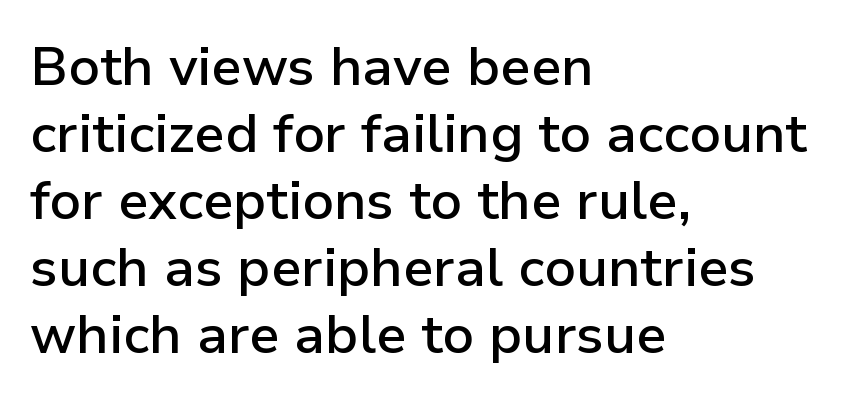
{"serif": "no", "italic": "no", "bold": "semi", "weight": "semibold", "width": "normal", "stroke_contrast": "low", "x_height": "medium", "monospaced": "no", "underline": "no", "align": "left", "line_spacing_ratio": 1.24, "letter_spacing": "normal", "letter_spacing_em": 0.0, "glyph_px": 54}
